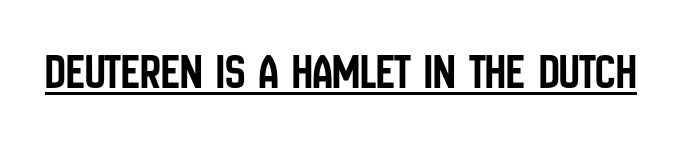
Vertical strokes here are truly vertical. Character widths vary here, with narrow letters taking less room than wide ones. In designer terms, the underline attribute is active on this setting. Nobody touched the tracking dial on this one. I'd call this a sans setting — the letters go barefoot.
